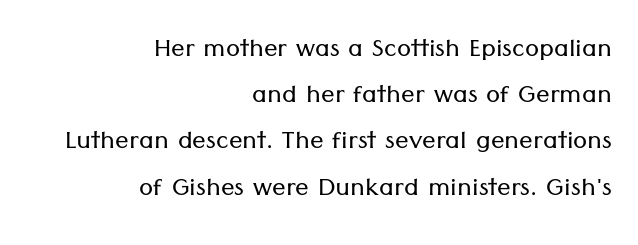
{"serif": "no", "italic": "no", "bold": "no", "weight": "light", "width": "normal", "stroke_contrast": "low", "x_height": "medium", "monospaced": "no", "underline": "no", "align": "right", "line_spacing": "normal", "line_spacing_ratio": 1.36, "letter_spacing": "normal", "letter_spacing_em": 0.0, "glyph_px": 34}
